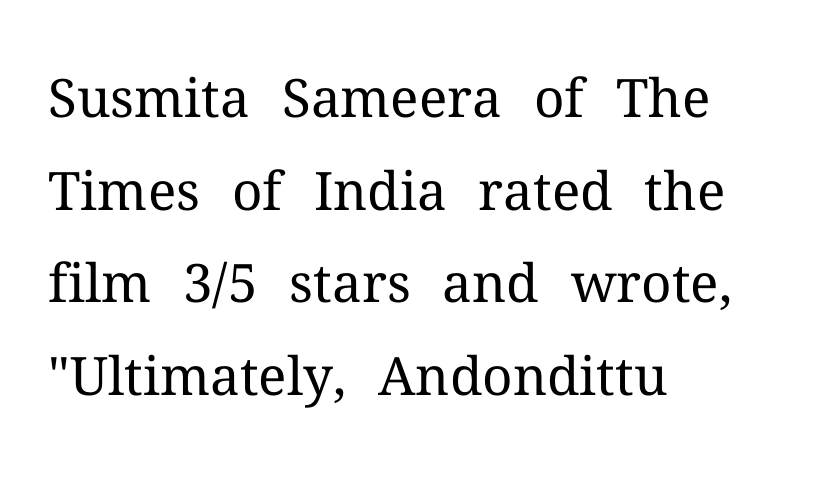
Tall strokes in this sample are plumb rather than angled. How are the letters spaced? Ordinarily, with no added tracking. Beneath every word, the page is bare. I'd call this a serif setting — the letters wear small feet. Stroke thickness stays within the range of a standard reading face or lighter.
